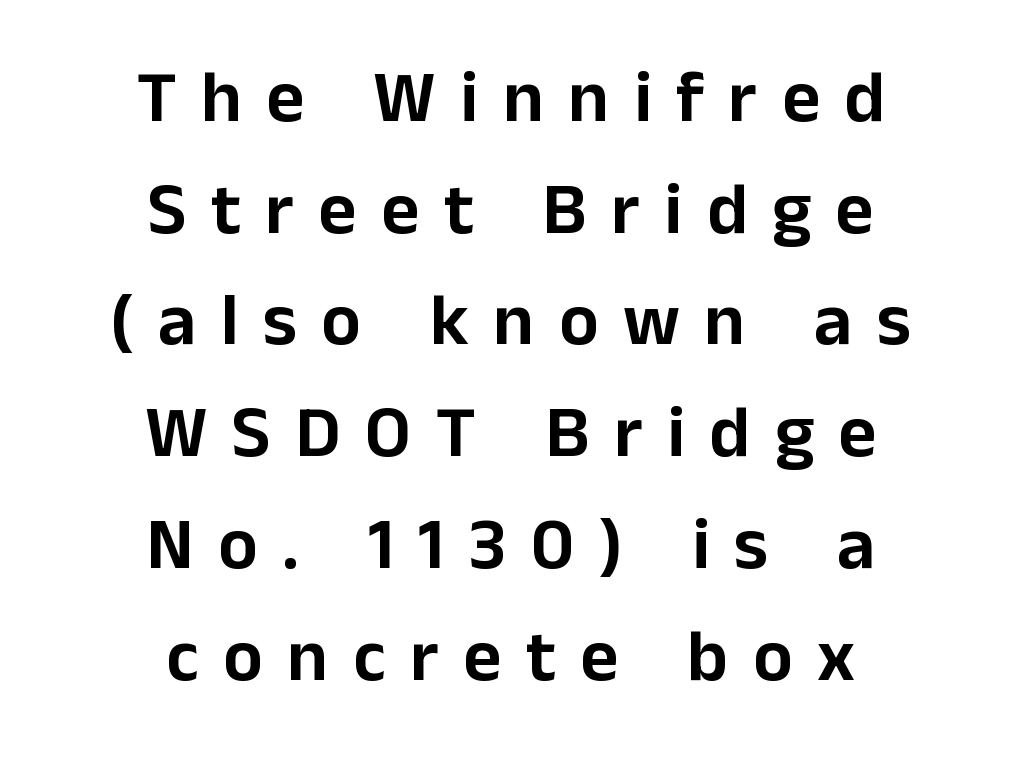
{"serif": "no", "italic": "no", "width": "normal", "stroke_contrast": "low", "x_height": "medium", "monospaced": "no", "underline": "no", "align": "center", "line_spacing": "normal", "line_spacing_ratio": 1.51, "letter_spacing": "wide", "letter_spacing_em": 0.33, "glyph_px": 74}
